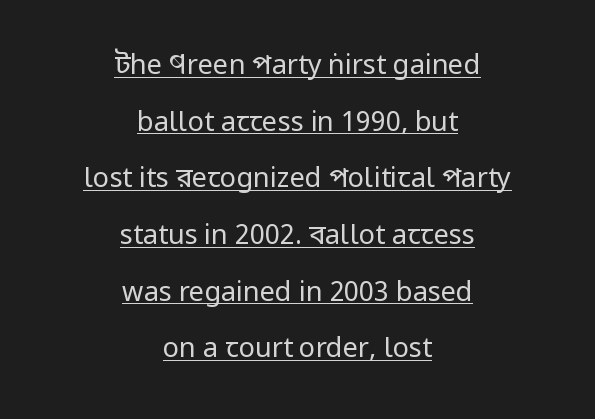
{"italic": "no", "bold": "no", "underline": "yes", "align": "center", "line_spacing": "loose", "line_spacing_ratio": 2.1, "letter_spacing": "normal", "letter_spacing_em": 0.0, "glyph_px": 27}
